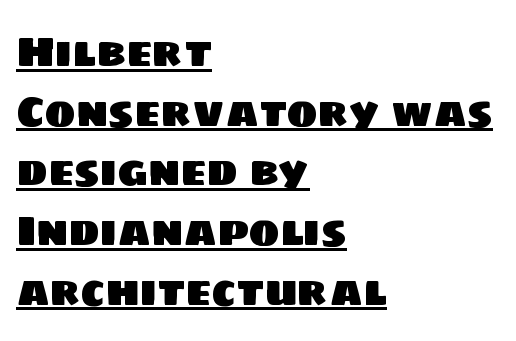
The image shows 42 px sans-serif type; set left-aligned, normal line spacing (1.42x), normal letter spacing, underlined; low stroke contrast and a large x-height.
